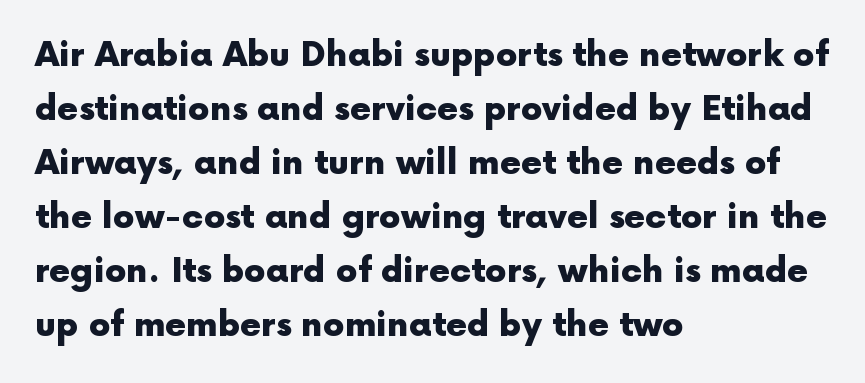
Note the varied advance widths — an 'i' is clearly narrower than an 'm'. Every stem runs plumb, perpendicular to the baseline. Between one letter and the next there's only the usual sliver of space. The typeface chosen for these lines omits serifs.
